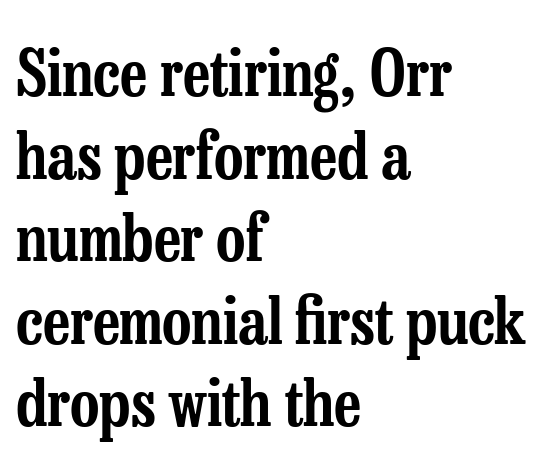
The image shows 64 px condensed serif type, upright; set left-aligned, normal line spacing (1.29x), normal letter spacing, not underlined; low stroke contrast and a medium x-height.
